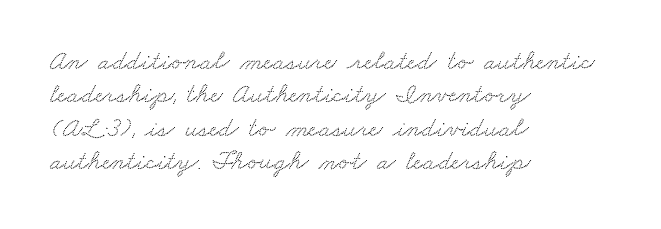
{"underline": "no", "align": "left", "line_spacing_ratio": 1.24, "letter_spacing": "normal", "letter_spacing_em": 0.0, "glyph_px": 27}
